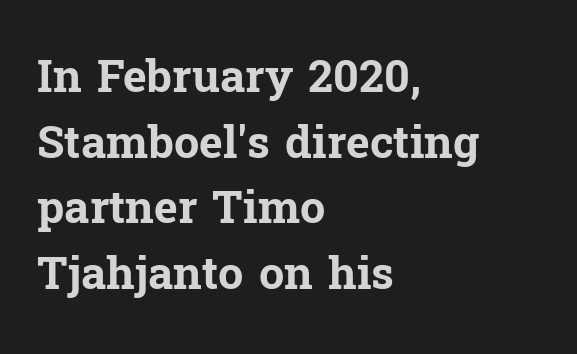
Q: Is the text bold? A: Yes.
Q: Is the text italic (slanted)? A: No, it is upright.
Q: Is the typeface a serif or a sans-serif typeface? A: Serif.
Q: Is the text underlined? A: No.
Q: How is the paragraph aligned? A: Left-aligned.
Q: Is the spacing between letters normal or unusually wide? A: Normal.
Q: Is the spacing between lines tight, normal or loose? A: Normal.
Q: Width (condensed, normal, or wide)? A: Normal.
Q: Stroke contrast? A: Low.
Q: x-height? A: Medium.
Q: Monospaced? A: No.
